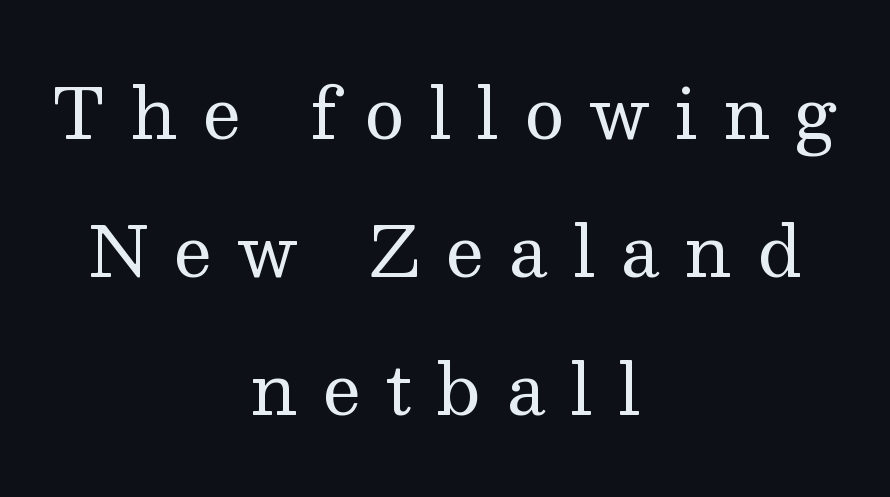
This rendering employs a face with finishing strokes, i.e., a serif. Note the varied advance widths — an 'i' is clearly narrower than an 'm'. The lines in this sample share a center point and differ in where they start and stop. Every character sits straight up, as roman type does. The designer dialed line spacing up above the default.
